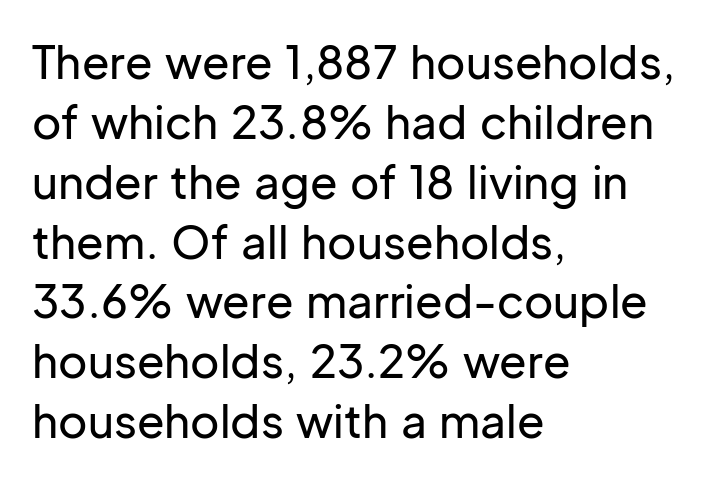
Q: Is the text italic (slanted)? A: No, it is upright.
Q: Is the typeface a serif or a sans-serif typeface? A: Sans-serif.
Q: Is the text underlined? A: No.
Q: How is the paragraph aligned? A: Left-aligned.
Q: Is the spacing between letters normal or unusually wide? A: Normal.
Q: Is the spacing between lines tight, normal or loose? A: Normal.
Q: Width (condensed, normal, or wide)? A: Normal.
Q: Stroke contrast? A: Low.
Q: x-height? A: Medium.
Q: Monospaced? A: No.
